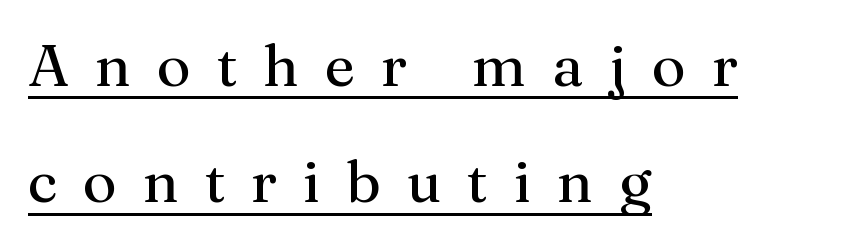
Q: Is the text bold? A: No.
Q: Is the text italic (slanted)? A: No, it is upright.
Q: Is the typeface a serif or a sans-serif typeface? A: Serif.
Q: Is the text underlined? A: Yes.
Q: How is the paragraph aligned? A: Left-aligned.
Q: Is the spacing between letters normal or unusually wide? A: Unusually wide.
Q: Is the spacing between lines tight, normal or loose? A: Loose.
Q: Width (condensed, normal, or wide)? A: Normal.
Q: Stroke contrast? A: Medium.
Q: x-height? A: Medium.
Q: Monospaced? A: No.
